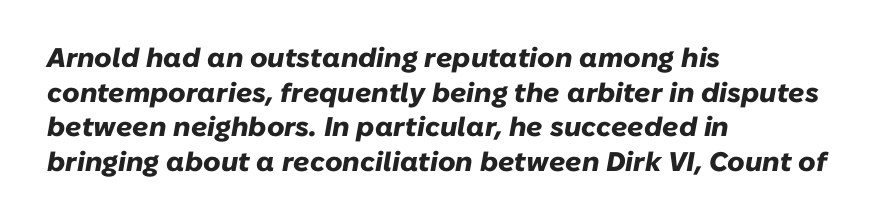
The image shows 27 px bold type, italic (leaning right); set left-aligned, normal line spacing (1.28x), normal letter spacing, not underlined.
